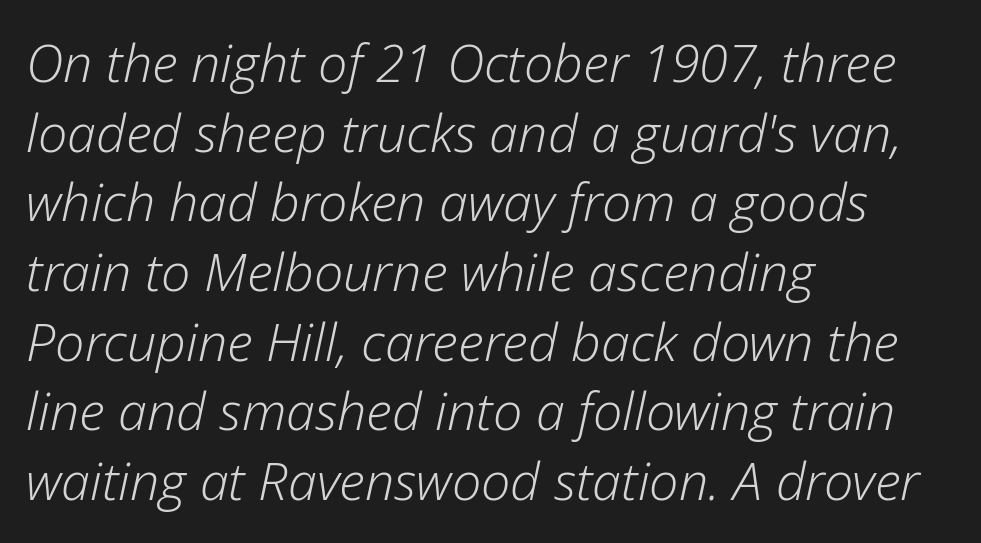
Do the characters align in a grid? No, the font is proportional. Unbolded letterforms with no extra heft. Standard letterfit; no display-style spreading of the glyphs. Bare-footed words on every line. This sample is left-justified, so line endings fall wherever the words run out. The space between consecutive lines is moderate.
